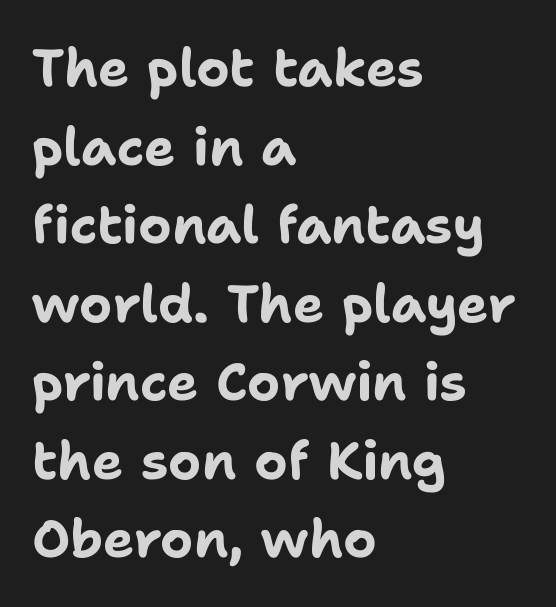
{"serif": "no", "italic": "no", "bold": "yes", "weight": "bold", "width": "normal", "stroke_contrast": "low", "x_height": "medium", "monospaced": "no", "underline": "no", "align": "left", "line_spacing": "normal", "line_spacing_ratio": 1.51, "letter_spacing": "normal", "letter_spacing_em": 0.0, "glyph_px": 52}
